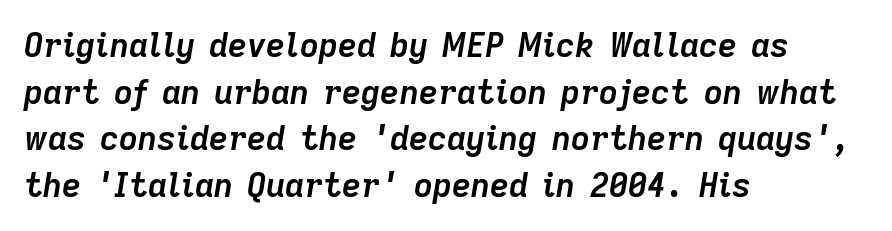
{"italic": "yes", "lean": "right", "slant_degrees": 9, "bold": "yes", "weight": "semibold", "width": "normal", "stroke_contrast": "low", "x_height": "medium", "monospaced": "no", "underline": "no", "align": "left", "line_spacing": "normal", "line_spacing_ratio": 1.41, "letter_spacing": "normal", "letter_spacing_em": 0.0, "glyph_px": 33}
